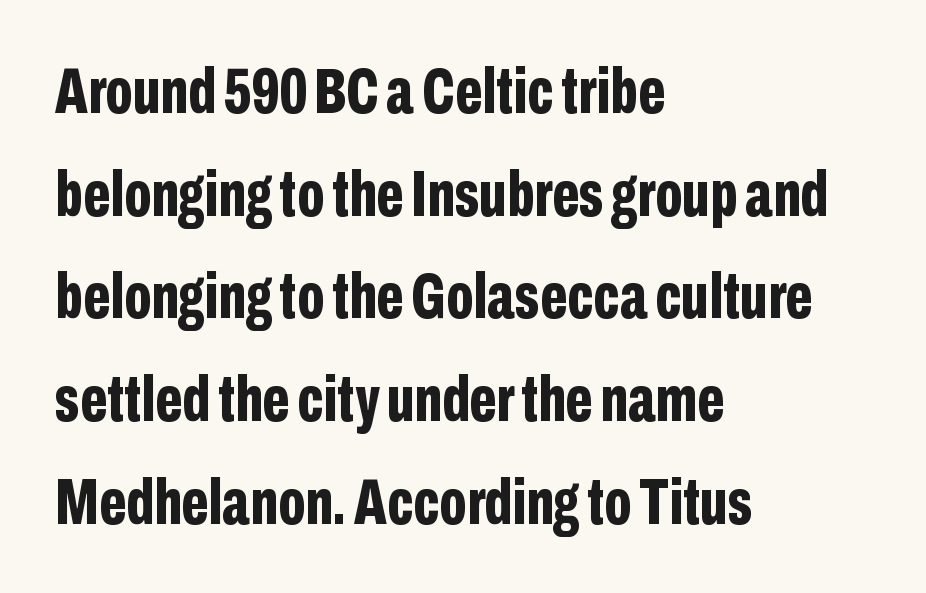
Looks like regular typesetting: each glyph gets only the width it needs. The passage shown is emphatically bold. Between one letter and the next there's only the usual sliver of space. Honestly, there is no underline to notice here at all. Posture: vertical. The passage is arranged the way most books set body copy — flush left.
